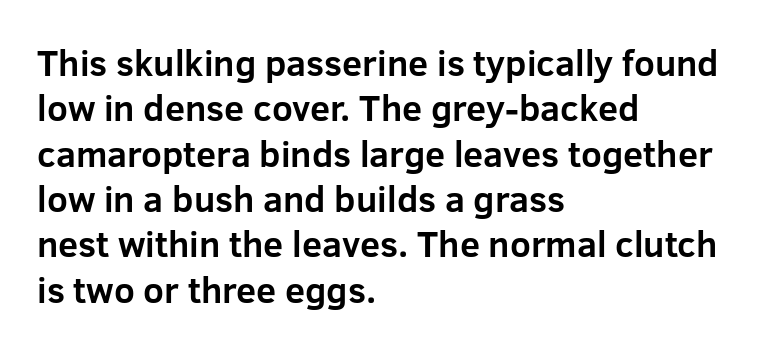
{"serif": "no", "italic": "no", "bold": "yes", "weight": "bold", "width": "normal", "stroke_contrast": "low", "x_height": "medium", "monospaced": "no", "underline": "no", "align": "left", "line_spacing": "normal", "line_spacing_ratio": 1.26, "letter_spacing": "normal", "letter_spacing_em": 0.0, "glyph_px": 36}
